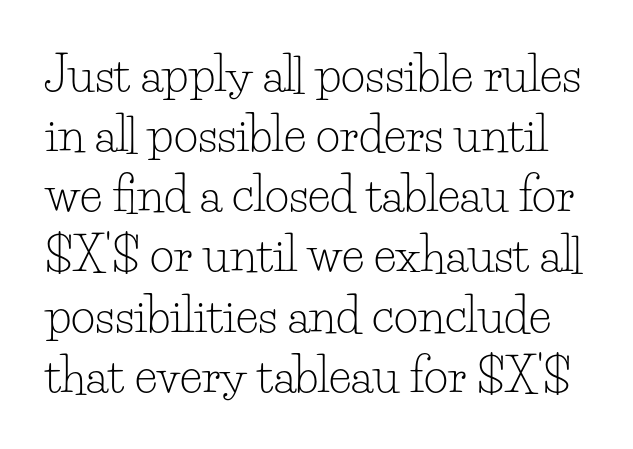
Nothing heavy about these letters — not bold at all. Tracking value appears to be zero — textbook default spacing. The axis of the letterforms is exactly vertical. You could not count columns in this text — the font is proportionally spaced.
